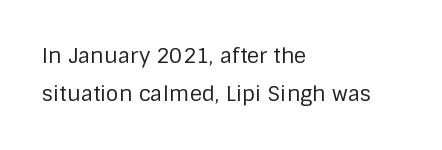
The image shows 21 px text type, upright; set left-aligned, line spacing 1.8x, normal letter spacing, not underlined.
